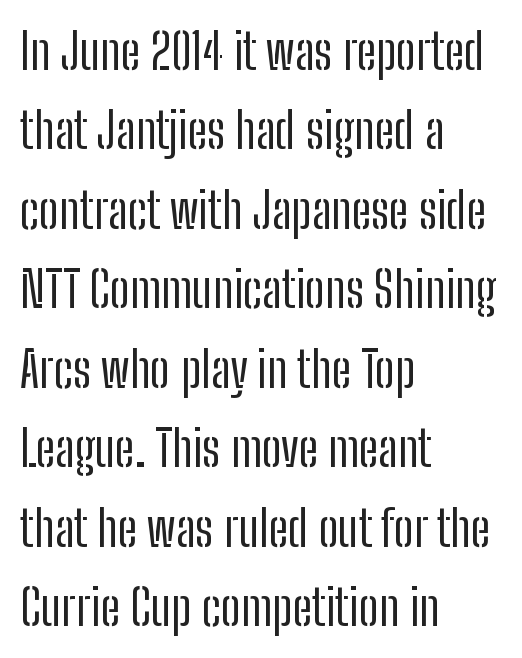
Q: Is the text bold? A: No.
Q: Is the text italic (slanted)? A: No, it is upright.
Q: Is the typeface a serif or a sans-serif typeface? A: Sans-serif.
Q: Is the text underlined? A: No.
Q: How is the paragraph aligned? A: Left-aligned.
Q: Is the spacing between letters normal or unusually wide? A: Normal.
Q: Is the spacing between lines tight, normal or loose? A: Normal.
Q: Width (condensed, normal, or wide)? A: Condensed.
Q: Stroke contrast? A: Low.
Q: x-height? A: Medium.
Q: Monospaced? A: No.
